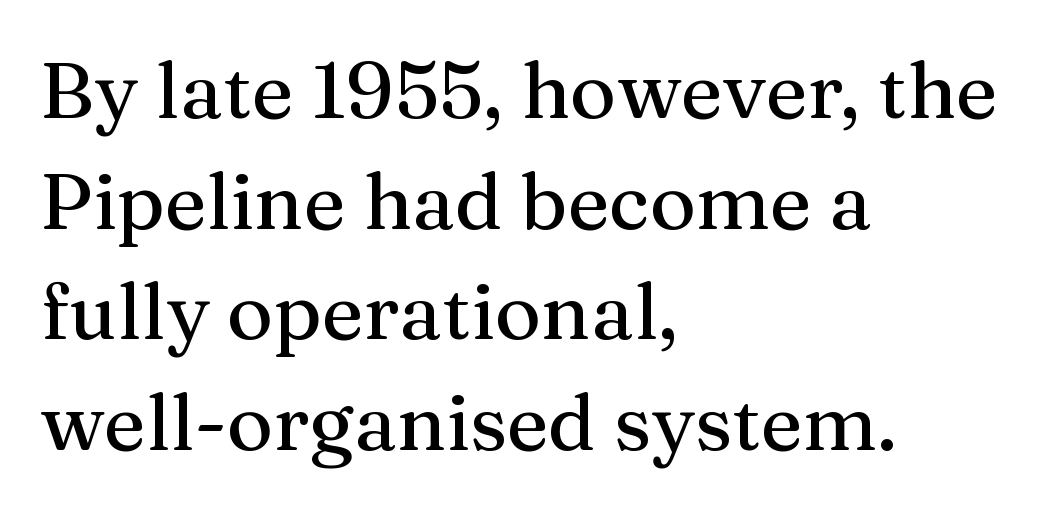
The image shows 79 px serif type, upright; set left-aligned, normal line spacing (1.4x), normal letter spacing, not underlined; medium stroke contrast and a medium x-height.
